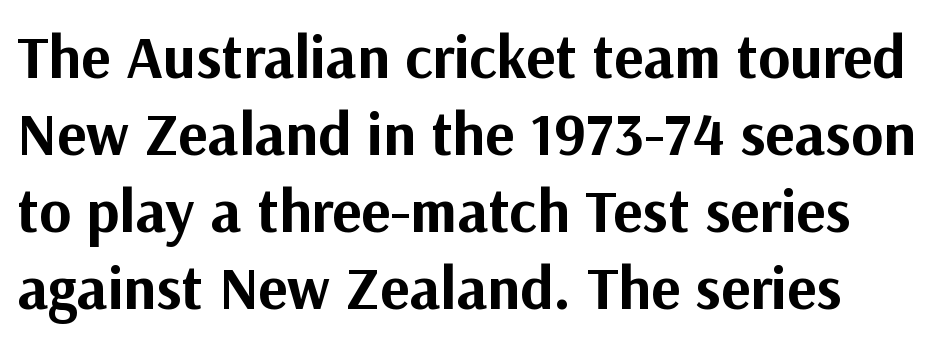
The image shows 61 px bold sans-serif type, upright; set normal line spacing (1.26x), normal letter spacing, not underlined; medium stroke contrast and a medium x-height.
